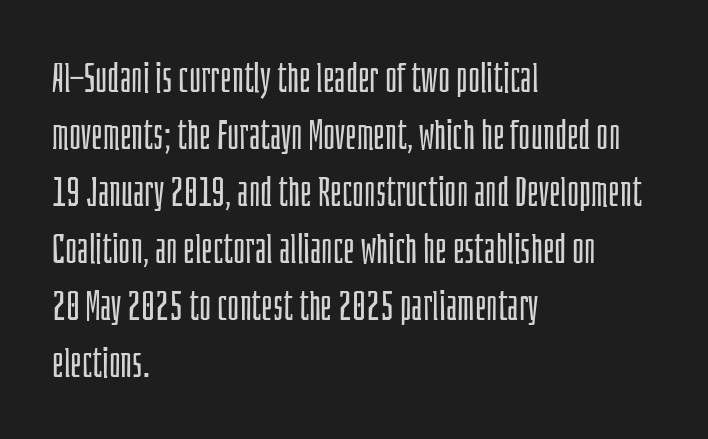
The characters are drawn with everyday or finer stroke widths. Varying glyph widths throughout — classic text-font behaviour. Every row of glyphs begins at an identical x-position on the left. When letters stand straight like this, we call the style roman or upright. One glance says typical: line gaps are just what's usual. Examine the stroke ends and you'll find no serifs.
